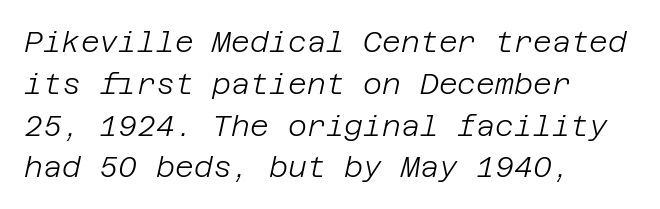
Q: Is the text bold? A: No.
Q: Is the text italic (slanted)? A: Yes, it leans right by about 12 degrees.
Q: Is the text underlined? A: No.
Q: How is the paragraph aligned? A: Left-aligned.
Q: Is the spacing between letters normal or unusually wide? A: Normal.
Q: Is the spacing between lines tight, normal or loose? A: Normal.
Q: Width (condensed, normal, or wide)? A: Normal.
Q: Stroke contrast? A: Low.
Q: x-height? A: Large.
